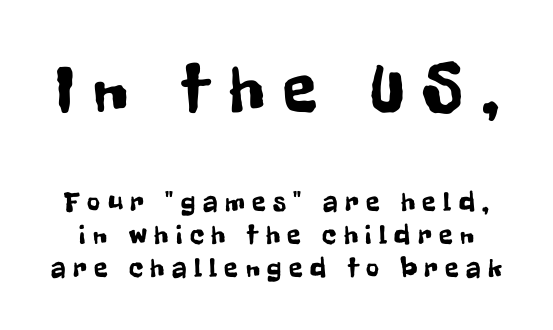
The image shows 70 px condensed sans-serif type, upright; set line spacing 1.18x, unusually wide letter spacing (+0.27 em), not underlined; the first (top) block is 2.5x larger; low stroke contrast and a medium x-height.
